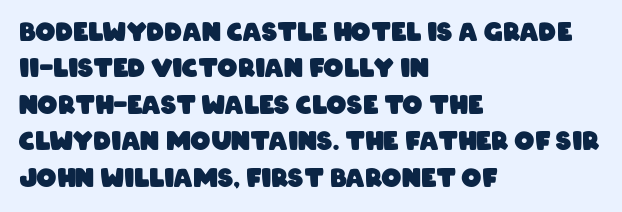
Q: Is the text bold? A: Yes.
Q: Is the text underlined? A: No.
Q: How is the paragraph aligned? A: Left-aligned.
Q: Is the spacing between letters normal or unusually wide? A: Normal.
Q: Is the spacing between lines tight, normal or loose? A: Normal.
